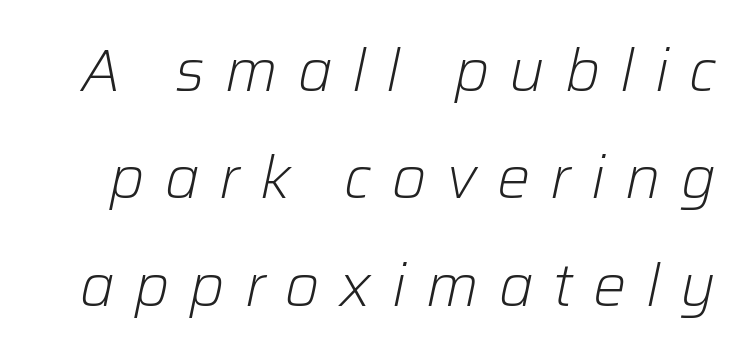
The image shows 59 px light type, italic (leaning right); set line spacing 1.82x, unusually wide letter spacing (+0.34 em), not underlined; low stroke contrast and a medium x-height.
